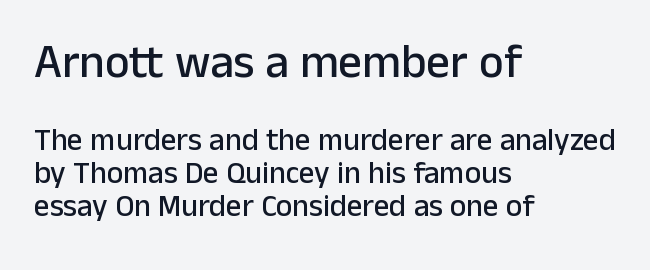
Q: Is the text italic (slanted)? A: No, it is upright.
Q: Is the typeface a serif or a sans-serif typeface? A: Sans-serif.
Q: Is the text underlined? A: No.
Q: How is the paragraph aligned? A: Left-aligned.
Q: Is the spacing between letters normal or unusually wide? A: Normal.
Q: Is the spacing between lines tight, normal or loose? A: Tight.
Q: Which block of text is set in a larger size, the first (top) or the second (bottom)? A: The first (top) one.
Q: Width (condensed, normal, or wide)? A: Normal.
Q: Stroke contrast? A: Low.
Q: x-height? A: Medium.
Q: Monospaced? A: No.
